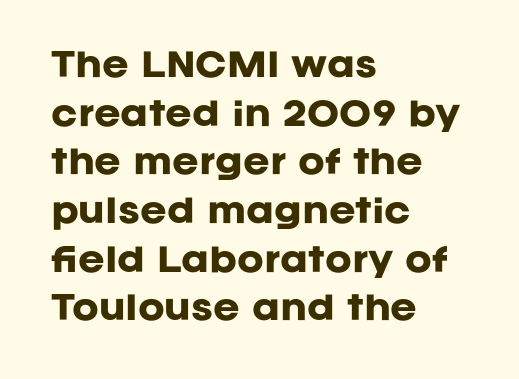
Q: Is the text bold? A: Yes.
Q: Is the text italic (slanted)? A: No, it is upright.
Q: Is the typeface a serif or a sans-serif typeface? A: Sans-serif.
Q: Is the text underlined? A: No.
Q: How is the paragraph aligned? A: Left-aligned.
Q: Is the spacing between letters normal or unusually wide? A: Normal.
Q: Is the spacing between lines tight, normal or loose? A: Normal.
Q: Width (condensed, normal, or wide)? A: Normal.
Q: Stroke contrast? A: Low.
Q: x-height? A: Large.
Q: Monospaced? A: No.
